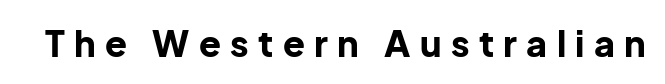
Q: Is the text bold? A: Yes.
Q: Is the text italic (slanted)? A: No, it is upright.
Q: Is the typeface a serif or a sans-serif typeface? A: Sans-serif.
Q: Is the text underlined? A: No.
Q: Is the spacing between letters normal or unusually wide? A: Unusually wide.
Q: Width (condensed, normal, or wide)? A: Normal.
Q: Stroke contrast? A: Low.
Q: x-height? A: Medium.
Q: Monospaced? A: No.
